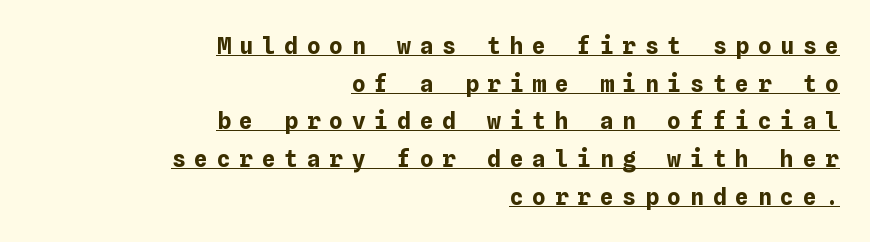
The image shows 23 px bold type, upright; set right-aligned, normal line spacing (1.64x), unusually wide letter spacing (+0.38 em), underlined.
